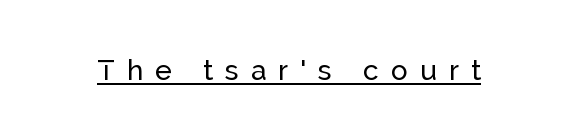
Q: Is the text italic (slanted)? A: No, it is upright.
Q: Is the typeface a serif or a sans-serif typeface? A: Sans-serif.
Q: Is the text underlined? A: Yes.
Q: Is the spacing between letters normal or unusually wide? A: Unusually wide.
Q: Width (condensed, normal, or wide)? A: Normal.
Q: Stroke contrast? A: Low.
Q: x-height? A: Medium.
Q: Monospaced? A: No.
